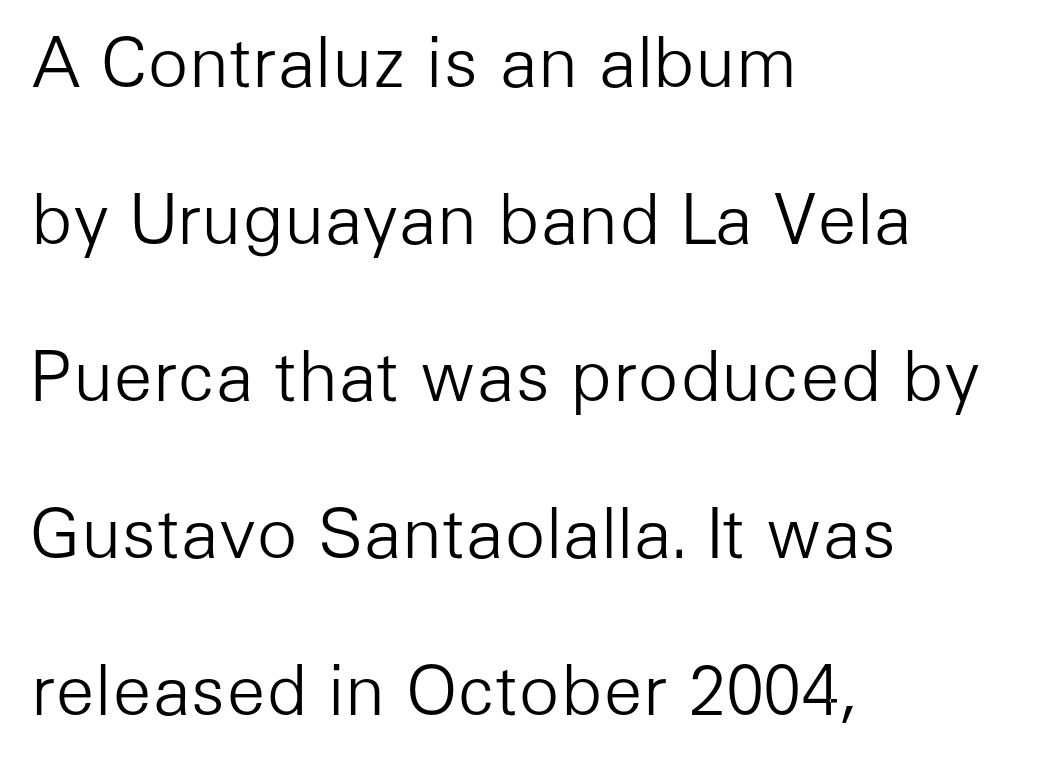
Q: Is the text bold? A: No.
Q: Is the text italic (slanted)? A: No, it is upright.
Q: Is the typeface a serif or a sans-serif typeface? A: Sans-serif.
Q: Is the text underlined? A: No.
Q: How is the paragraph aligned? A: Left-aligned.
Q: Is the spacing between letters normal or unusually wide? A: Normal.
Q: Is the spacing between lines tight, normal or loose? A: Loose.
Q: Width (condensed, normal, or wide)? A: Normal.
Q: Stroke contrast? A: Low.
Q: x-height? A: Medium.
Q: Monospaced? A: No.
